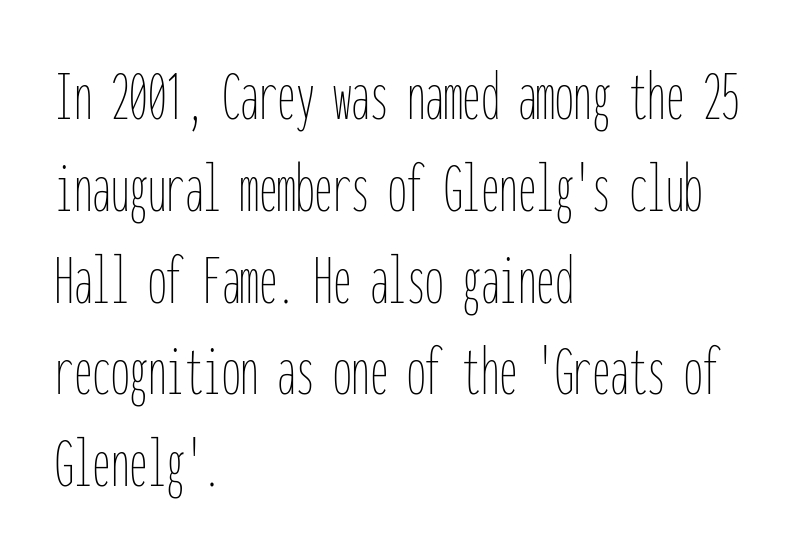
The image shows 74 px thin, condensed type, upright, monospaced; set left-aligned, line spacing 1.24x, normal letter spacing, not underlined; low stroke contrast and a medium x-height.
